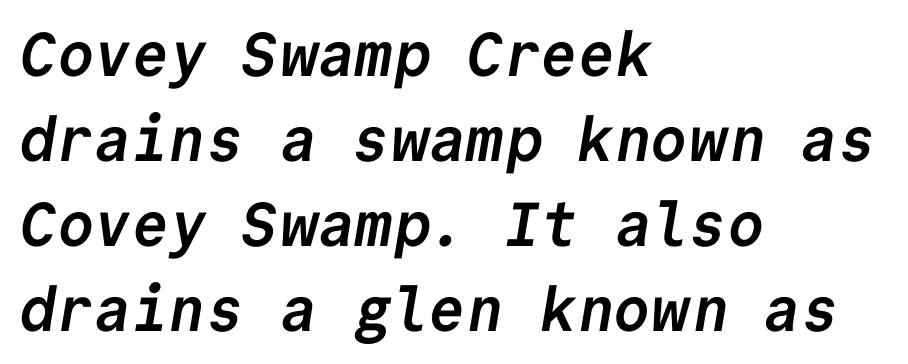
Q: Is the text bold? A: Yes.
Q: Is the typeface a serif or a sans-serif typeface? A: Sans-serif.
Q: Is the text underlined? A: No.
Q: How is the paragraph aligned? A: Left-aligned.
Q: Is the spacing between letters normal or unusually wide? A: Normal.
Q: Is the spacing between lines tight, normal or loose? A: Normal.
Q: Width (condensed, normal, or wide)? A: Normal.
Q: Stroke contrast? A: Low.
Q: x-height? A: Medium.
Q: Monospaced? A: Yes.
